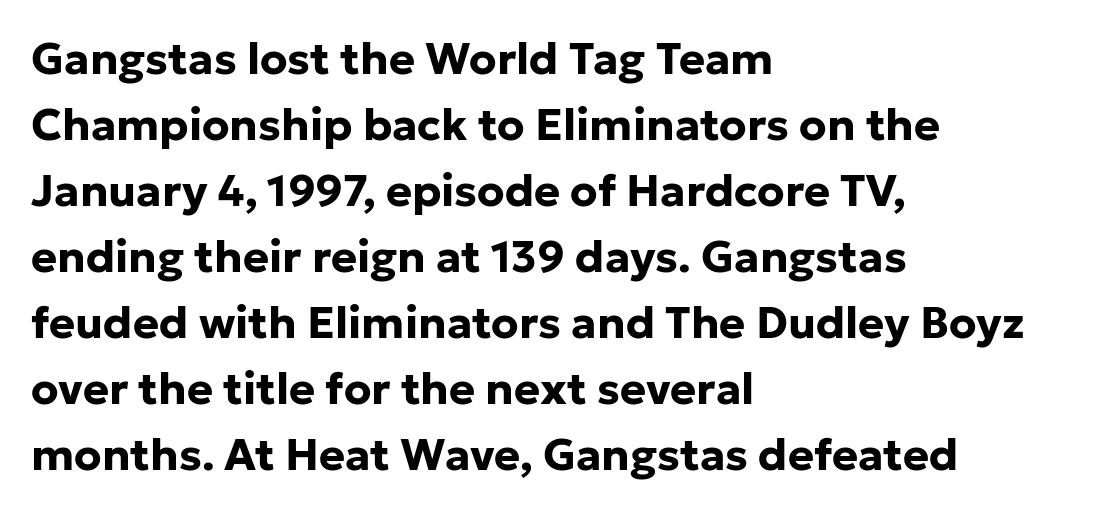
Q: Is the text bold? A: Yes.
Q: Is the text italic (slanted)? A: No, it is upright.
Q: Is the typeface a serif or a sans-serif typeface? A: Sans-serif.
Q: Is the text underlined? A: No.
Q: How is the paragraph aligned? A: Left-aligned.
Q: Is the spacing between letters normal or unusually wide? A: Normal.
Q: Is the spacing between lines tight, normal or loose? A: Normal.
Q: Width (condensed, normal, or wide)? A: Normal.
Q: Stroke contrast? A: Low.
Q: x-height? A: Medium.
Q: Monospaced? A: No.
